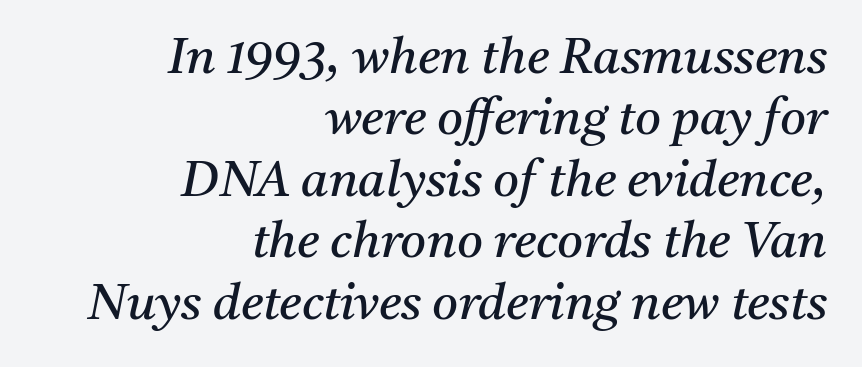
Q: Is the text bold? A: No.
Q: Is the text italic (slanted)? A: Yes, it leans right by about 11 degrees.
Q: Is the typeface a serif or a sans-serif typeface? A: Serif.
Q: Is the text underlined? A: No.
Q: How is the paragraph aligned? A: Right-aligned.
Q: Is the spacing between letters normal or unusually wide? A: Normal.
Q: Width (condensed, normal, or wide)? A: Normal.
Q: Stroke contrast? A: Medium.
Q: x-height? A: Medium.
Q: Monospaced? A: No.
